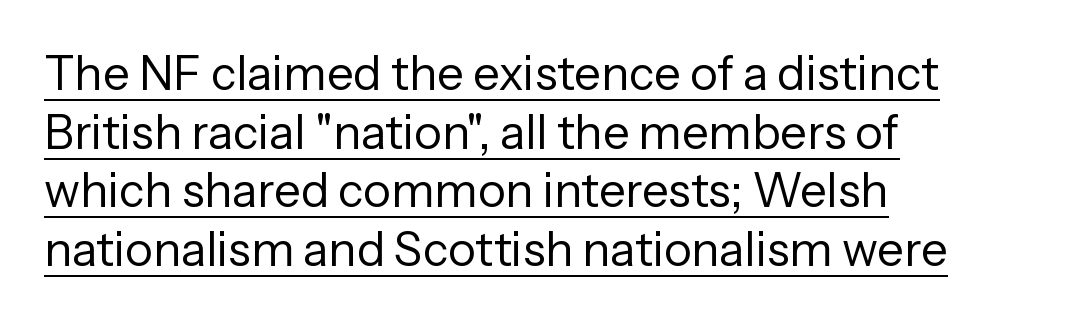
Nope, not italic — everything's standing straight. Regarding serifs, this sample does without them. The rendered words wear a rule along their underside. Look at the tracking — it's just the regular setting, nothing added. Summary of vertical rhythm: regular, with standard interline spacing.
